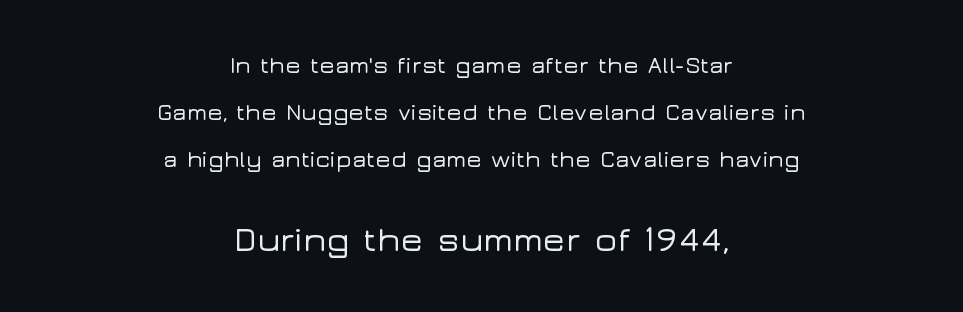
{"serif": "no", "italic": "no", "width": "wide", "stroke_contrast": "low", "x_height": "medium", "monospaced": "no", "underline": "no", "align": "center", "line_spacing": "loose", "line_spacing_ratio": 2.05, "letter_spacing": "normal", "letter_spacing_em": 0.0, "larger_block": "second", "size_ratio": 1.48, "glyph_px": 34}
